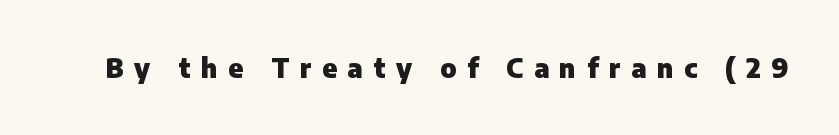
Italic? Not at all — the glyphs are vertical. Rule under the text: the space is simply empty. Heavy, bold letterforms. Compared with typical body copy, the letter spacing here is much looser.
